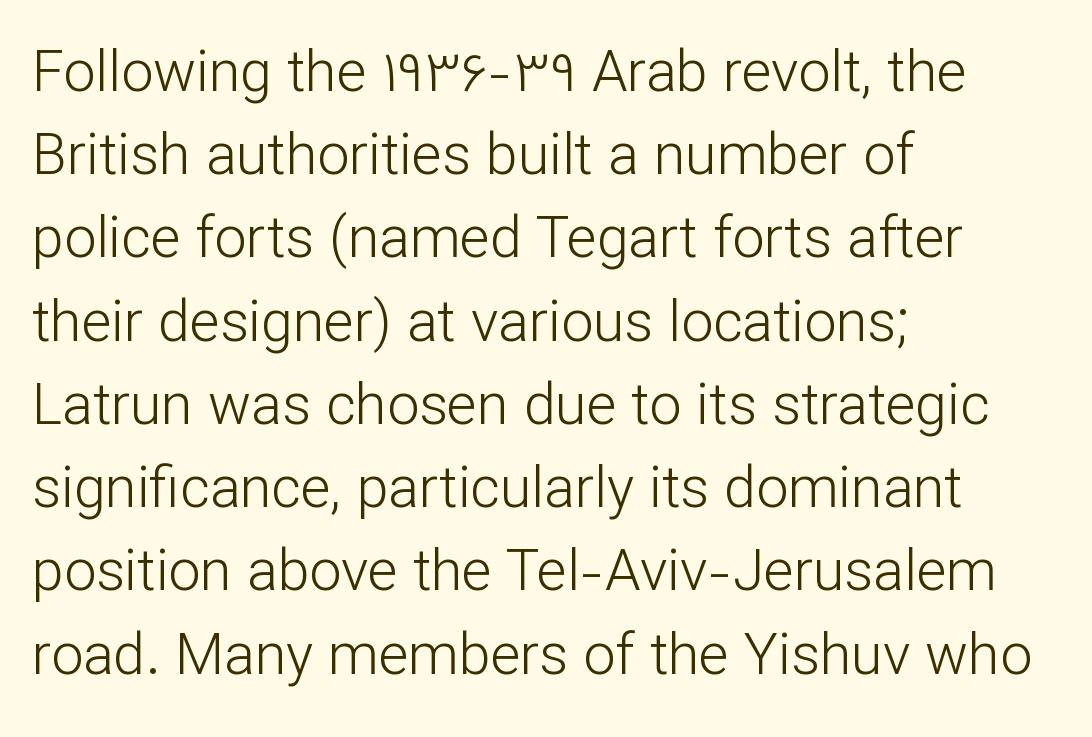
{"serif": "no", "italic": "no", "bold": "no", "weight": "light", "width": "normal", "stroke_contrast": "low", "x_height": "medium", "monospaced": "no", "underline": "no", "align": "left", "line_spacing": "normal", "line_spacing_ratio": 1.46, "letter_spacing": "normal", "letter_spacing_em": 0.0, "glyph_px": 57}
